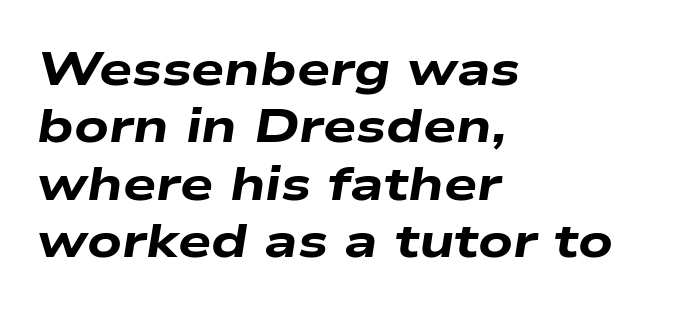
{"italic": "yes", "lean": "right", "slant_degrees": 9, "bold": "yes", "weight": "heavy", "width": "wide", "stroke_contrast": "low", "x_height": "medium", "monospaced": "no", "underline": "no", "align": "left", "line_spacing_ratio": 1.22, "letter_spacing": "normal", "letter_spacing_em": 0.0, "glyph_px": 47}
